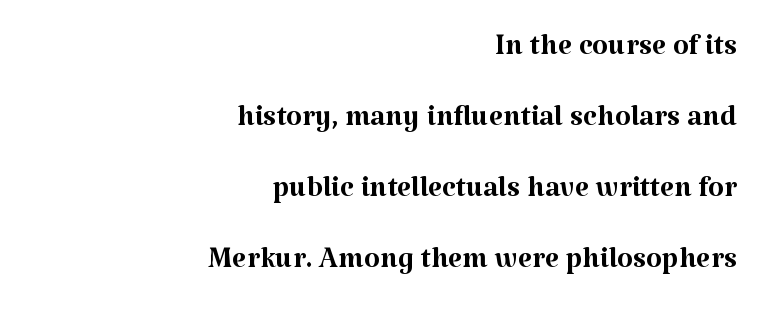
The zone under the glyphs is completely vacant. Think of a printed novel: that variable character pitch is what you see here. Does the copy run flush right? Yes — the right margin is perfectly even. Spacing between characters is what you'd get straight out of the box. Vertical stems look standard width or narrower in stroke.
